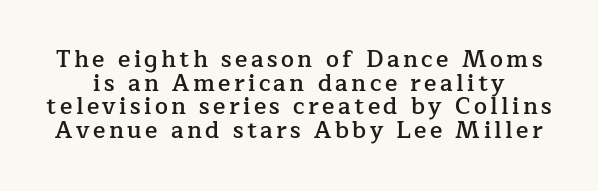
{"italic": "no", "bold": "semi", "underline": "no", "line_spacing": "tight", "line_spacing_ratio": 1.03, "glyph_px": 23}
